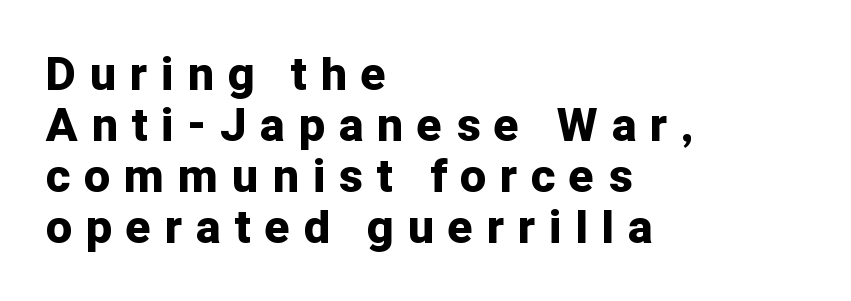
{"serif": "no", "italic": "no", "bold": "yes", "weight": "bold", "width": "normal", "stroke_contrast": "low", "x_height": "medium", "monospaced": "no", "underline": "no", "align": "left", "line_spacing": "tight", "line_spacing_ratio": 1.11, "letter_spacing": "wide", "letter_spacing_em": 0.31, "glyph_px": 46}
